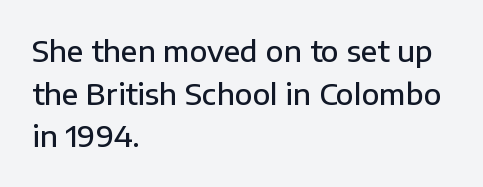
The image shows 29 px semibold sans-serif type, upright; set left-aligned, normal line spacing (1.47x), normal letter spacing, not underlined; low stroke contrast and a medium x-height.
